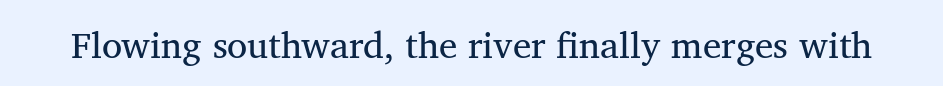
Inter-character spacing is left at the font's built-in metrics. Here the designer chose a conventional face with non-uniform glyph widths. The text was rendered using a seriffed face with decorative stroke endings. The lettering stays uniformly vertical, giving the passage a roman look. Bold? No — there's no thickening of the strokes.
